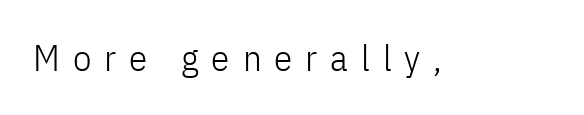
This sample has the flowing, uneven cadence of proportional lettering. Tracking here is generous; glyphs stand well apart from one another. Is there any slant? The stems are plumb. The baseline area is clear. Weight: regular or lighter.
